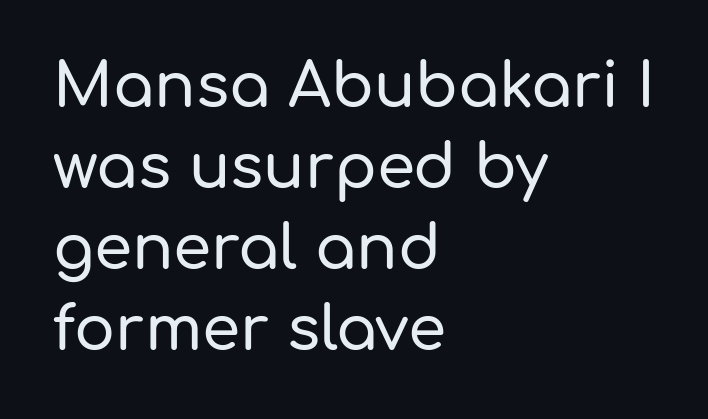
{"serif": "no", "italic": "no", "width": "normal", "stroke_contrast": "low", "x_height": "medium", "monospaced": "no", "underline": "no", "align": "left", "line_spacing": "normal", "line_spacing_ratio": 1.33, "letter_spacing": "normal", "letter_spacing_em": 0.0, "glyph_px": 61}
